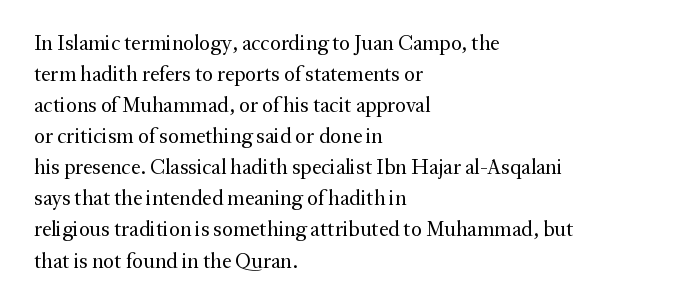
Q: Is the text bold? A: No.
Q: Is the text italic (slanted)? A: No, it is upright.
Q: Is the text underlined? A: No.
Q: How is the paragraph aligned? A: Left-aligned.
Q: Is the spacing between letters normal or unusually wide? A: Normal.
Q: Is the spacing between lines tight, normal or loose? A: Normal.
